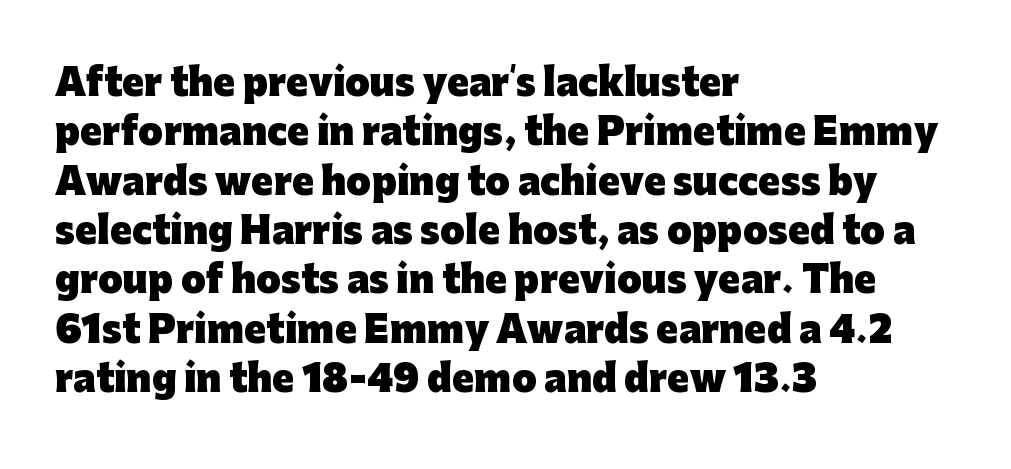
Regular leading. Does the lettering tilt? It doesn't — this is upright. Here the designer chose a conventional face with non-uniform glyph widths. Characters follow at the spacing the type designer built in. The baseline area is clear. The paragraph shown leans on its left margin.
